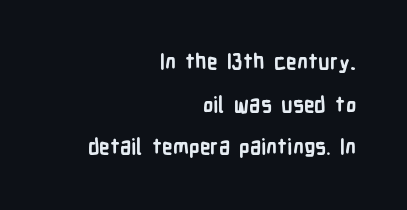
{"italic": "no", "bold": "yes", "underline": "no", "align": "right", "line_spacing": "loose", "line_spacing_ratio": 2.03, "letter_spacing": "normal", "letter_spacing_em": 0.0, "glyph_px": 21}
